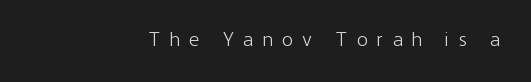
{"italic": "no", "bold": "no", "underline": "no", "align": "right", "letter_spacing": "wide", "letter_spacing_em": 0.48, "glyph_px": 20}
